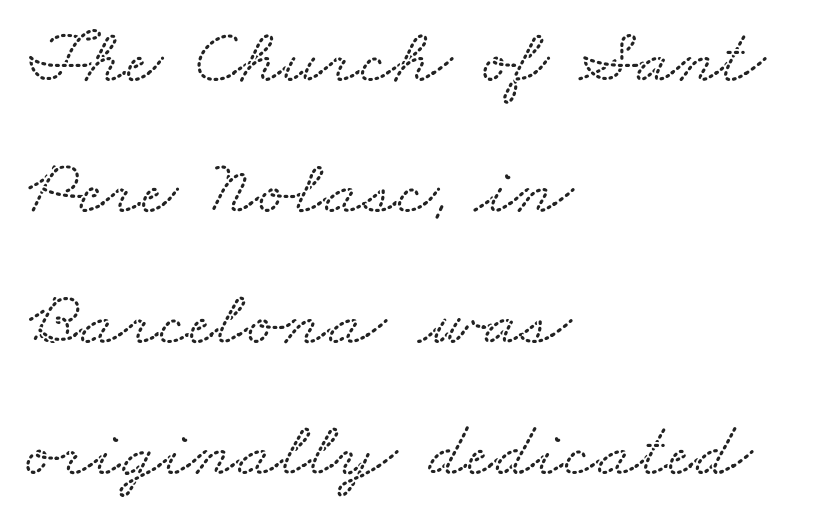
The image shows 79 px wide serif type; set left-aligned, normal line spacing (1.66x), normal letter spacing, not underlined; medium stroke contrast and a small x-height.
